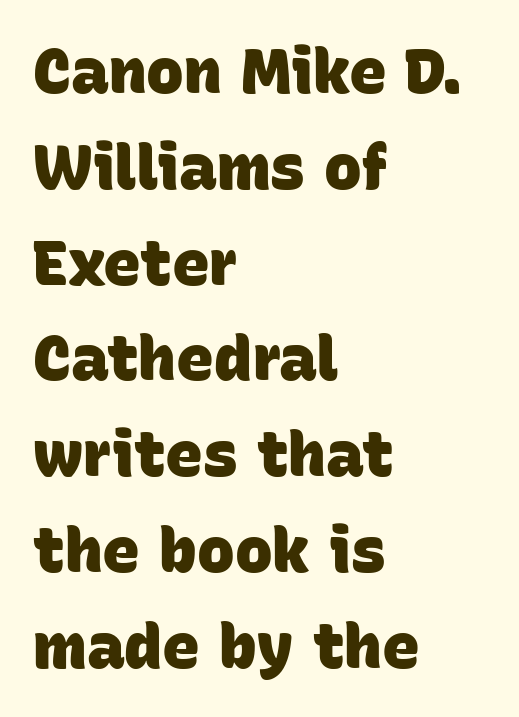
Q: Is the text bold? A: Yes.
Q: Is the typeface a serif or a sans-serif typeface? A: Sans-serif.
Q: Is the text underlined? A: No.
Q: How is the paragraph aligned? A: Left-aligned.
Q: Is the spacing between letters normal or unusually wide? A: Normal.
Q: Is the spacing between lines tight, normal or loose? A: Normal.
Q: Width (condensed, normal, or wide)? A: Normal.
Q: Stroke contrast? A: Low.
Q: x-height? A: Large.
Q: Monospaced? A: No.
